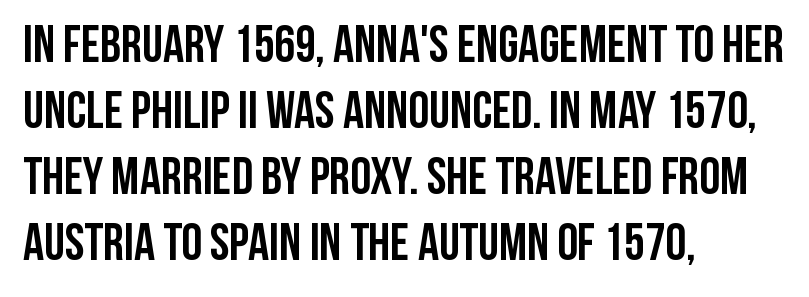
The lines are quadded left. When letters stand straight like this, we call the style roman or upright. The rendering keeps characters at their native spacing. Vertical spacing — default.
